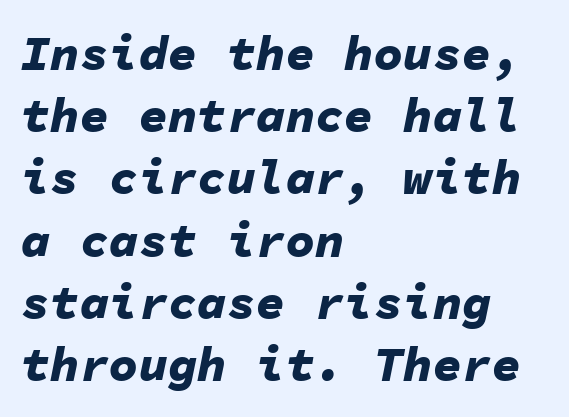
The image shows 49 px bold type, italic (leaning right), monospaced; set left-aligned, normal line spacing (1.27x), normal letter spacing, not underlined; low stroke contrast and a medium x-height.
